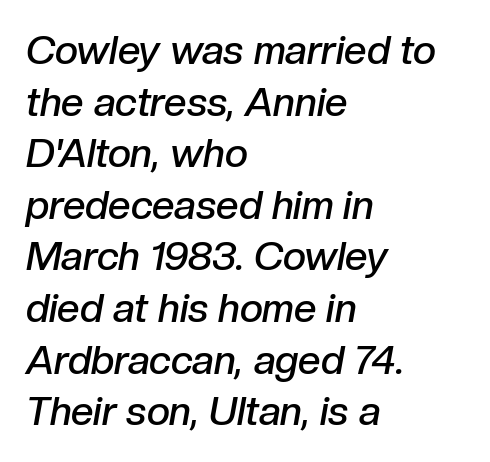
{"italic": "yes", "lean": "right", "slant_degrees": 10, "bold": "semi", "weight": "semibold", "width": "normal", "stroke_contrast": "low", "x_height": "medium", "monospaced": "no", "underline": "no", "align": "left", "line_spacing": "normal", "line_spacing_ratio": 1.29, "letter_spacing": "normal", "letter_spacing_em": 0.0, "glyph_px": 40}
